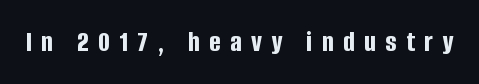
{"serif": "no", "italic": "no", "bold": "yes", "weight": "bold", "width": "condensed", "stroke_contrast": "low", "x_height": "large", "monospaced": "no", "underline": "no", "letter_spacing": "wide", "letter_spacing_em": 0.34, "glyph_px": 29}
